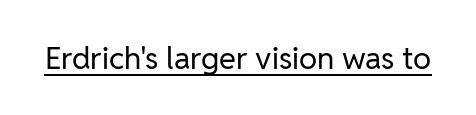
{"serif": "no", "italic": "no", "bold": "no", "weight": "regular", "width": "normal", "stroke_contrast": "low", "x_height": "medium", "monospaced": "no", "underline": "yes", "letter_spacing": "normal", "letter_spacing_em": 0.0, "glyph_px": 31}
